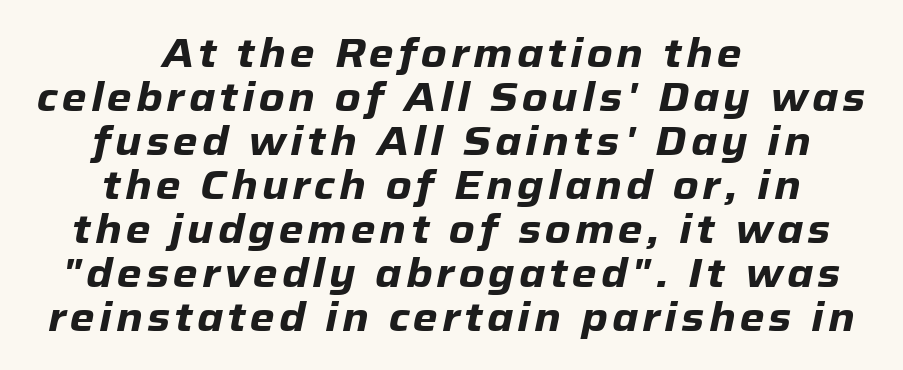
The image shows 40 px heavy type, italic (leaning right); set centered, tight line spacing (1.1x), not underlined; low stroke contrast and a medium x-height.
